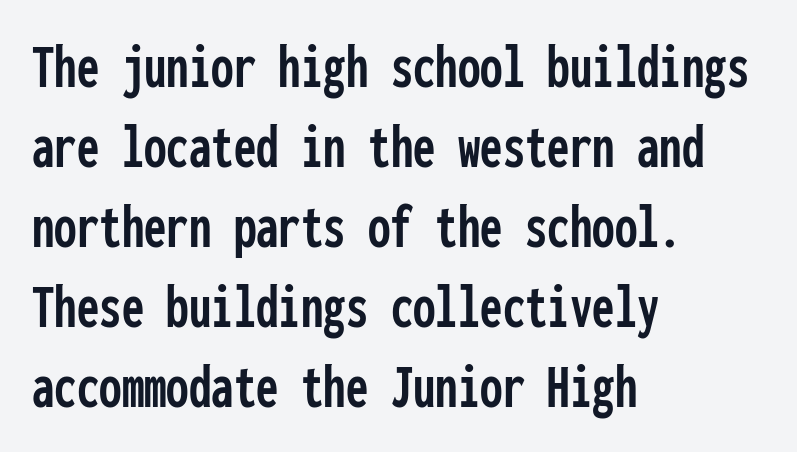
The image shows 64 px condensed sans-serif type, upright, monospaced; set left-aligned, normal line spacing (1.25x), normal letter spacing, not underlined; low stroke contrast and a medium x-height.
